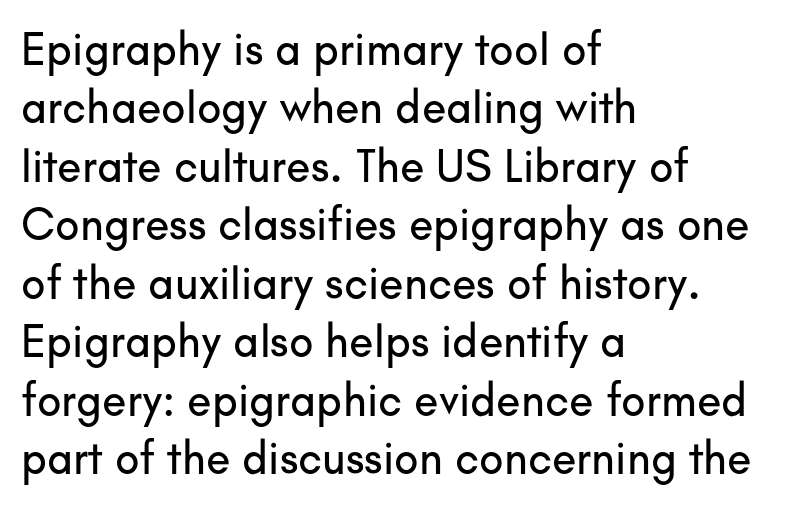
{"serif": "no", "italic": "no", "width": "normal", "stroke_contrast": "low", "x_height": "small", "monospaced": "no", "underline": "no", "align": "left", "line_spacing": "normal", "line_spacing_ratio": 1.3, "letter_spacing": "normal", "letter_spacing_em": 0.0, "glyph_px": 45}
